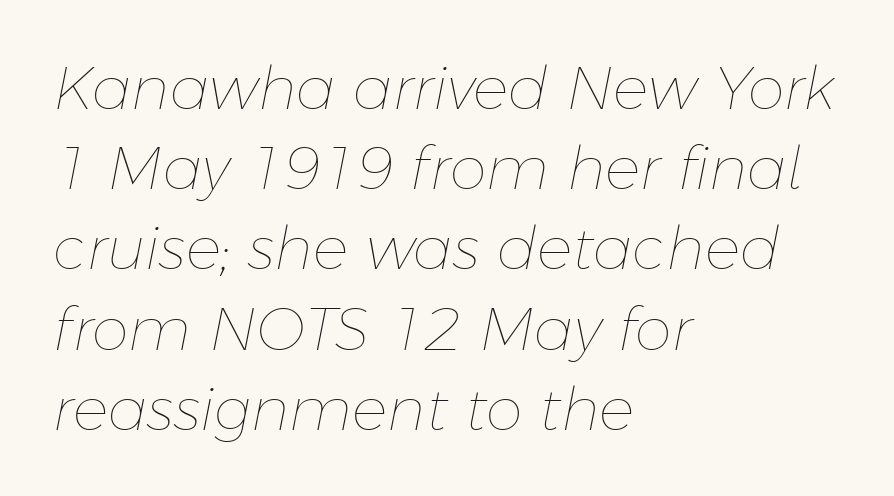
Nobody touched the tracking dial on this one. Italic? Definitely — the glyphs are oblique. Descenders are the only things crossing below the line. Where is the straight margin? On the left. Is the type heavy? It reads as light-to-regular instead. Successive baselines arrive at the customary interval.
